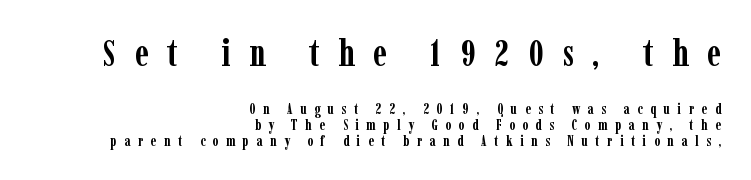
The image shows 37 px semibold, condensed serif type, upright; set right-aligned, tight line spacing (1.06x), unusually wide letter spacing (+0.5 em), not underlined; the first (top) block is 2.47x larger; low stroke contrast and a medium x-height.
